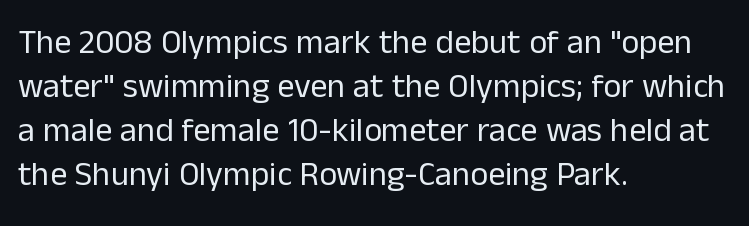
Q: Is the text bold? A: No.
Q: Is the text italic (slanted)? A: No, it is upright.
Q: Is the typeface a serif or a sans-serif typeface? A: Sans-serif.
Q: Is the text underlined? A: No.
Q: How is the paragraph aligned? A: Left-aligned.
Q: Is the spacing between letters normal or unusually wide? A: Normal.
Q: Is the spacing between lines tight, normal or loose? A: Normal.
Q: Width (condensed, normal, or wide)? A: Normal.
Q: Stroke contrast? A: Low.
Q: x-height? A: Medium.
Q: Monospaced? A: No.
